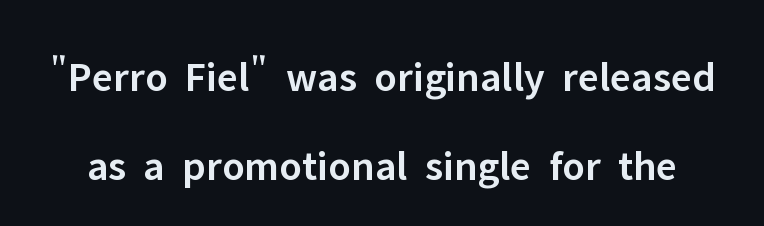
Q: Is the text bold? A: Semi-bold.
Q: Is the text italic (slanted)? A: No, it is upright.
Q: Is the typeface a serif or a sans-serif typeface? A: Sans-serif.
Q: Is the text underlined? A: No.
Q: Is the spacing between letters normal or unusually wide? A: Normal.
Q: Is the spacing between lines tight, normal or loose? A: Loose.
Q: Width (condensed, normal, or wide)? A: Normal.
Q: Stroke contrast? A: Low.
Q: x-height? A: Medium.
Q: Monospaced? A: No.
